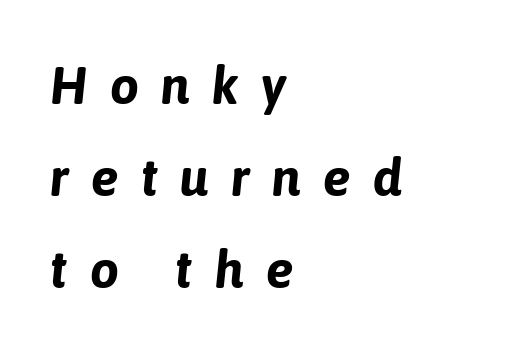
{"italic": "yes", "lean": "right", "slant_degrees": 6, "bold": "yes", "weight": "bold", "width": "normal", "stroke_contrast": "low", "x_height": "medium", "monospaced": "no", "underline": "no", "align": "left", "line_spacing_ratio": 1.77, "letter_spacing": "wide", "letter_spacing_em": 0.42, "glyph_px": 52}
